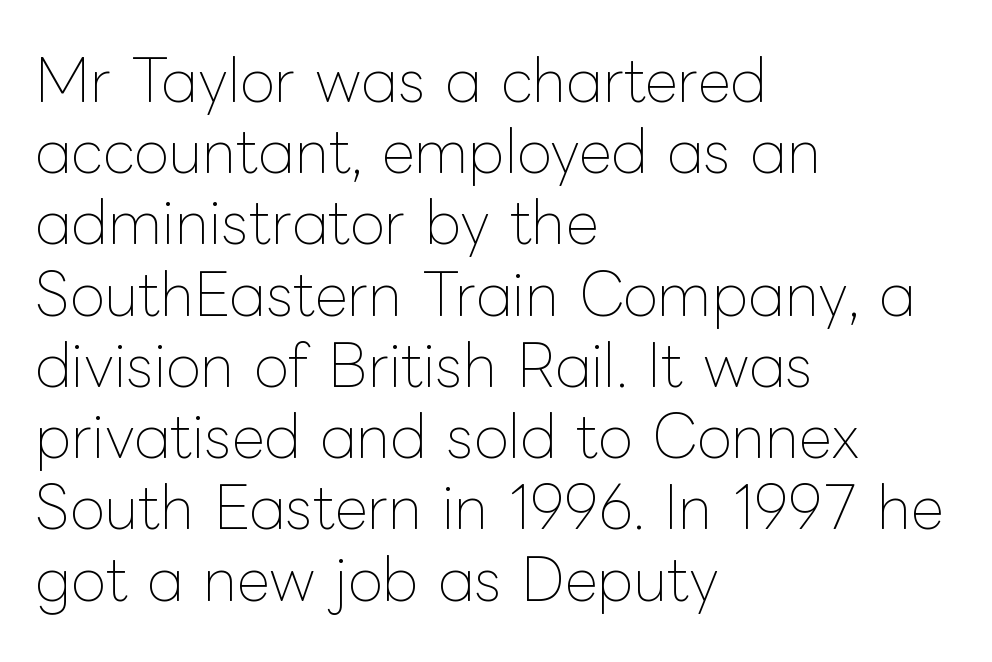
{"italic": "no", "bold": "no", "weight": "thin", "width": "normal", "stroke_contrast": "low", "x_height": "medium", "monospaced": "no", "underline": "no", "align": "left", "line_spacing": "normal", "line_spacing_ratio": 1.25, "letter_spacing": "normal", "letter_spacing_em": 0.0, "glyph_px": 57}
